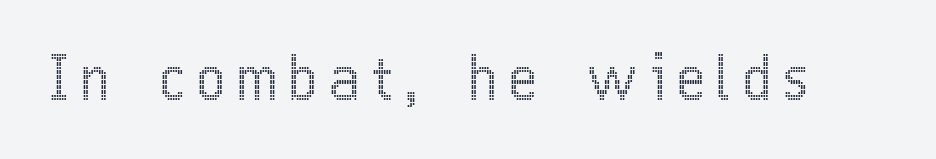
Unlike italic type, these characters show no tilt at all. What stands out about the letter spacing? Its width — letters are far apart. Spacing verdict: proportional, widths tailored to each character. Glance below the letters and you will spot only blank space.
